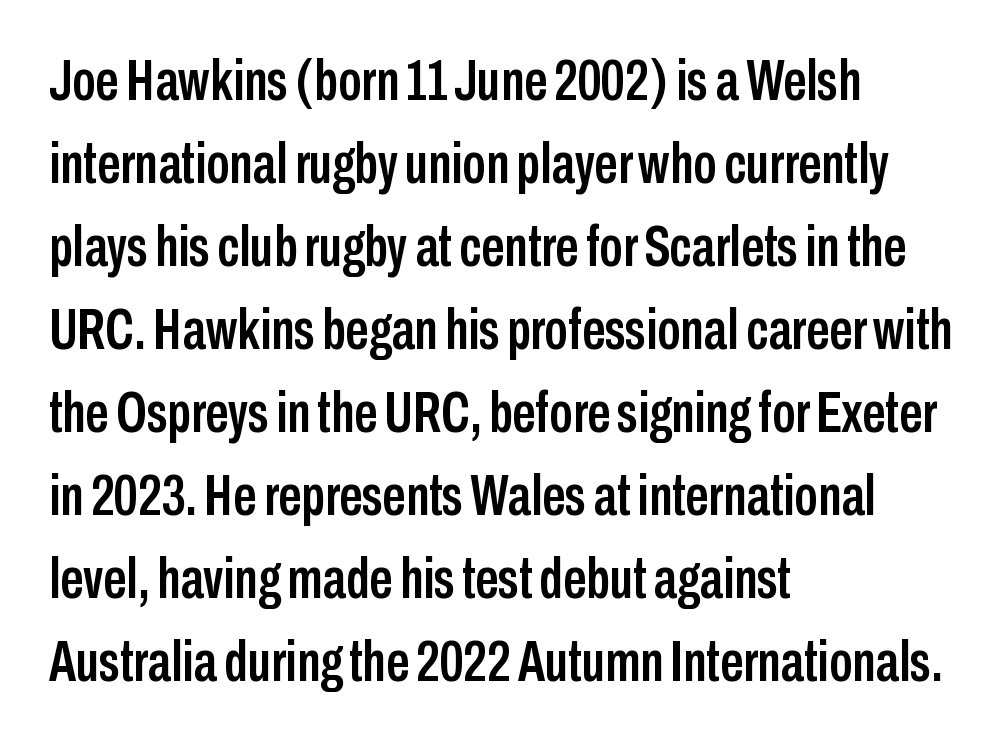
Q: Is the text italic (slanted)? A: No, it is upright.
Q: Is the typeface a serif or a sans-serif typeface? A: Sans-serif.
Q: Is the text underlined? A: No.
Q: How is the paragraph aligned? A: Left-aligned.
Q: Is the spacing between letters normal or unusually wide? A: Normal.
Q: Is the spacing between lines tight, normal or loose? A: Normal.
Q: Width (condensed, normal, or wide)? A: Condensed.
Q: Stroke contrast? A: Low.
Q: x-height? A: Medium.
Q: Monospaced? A: No.
